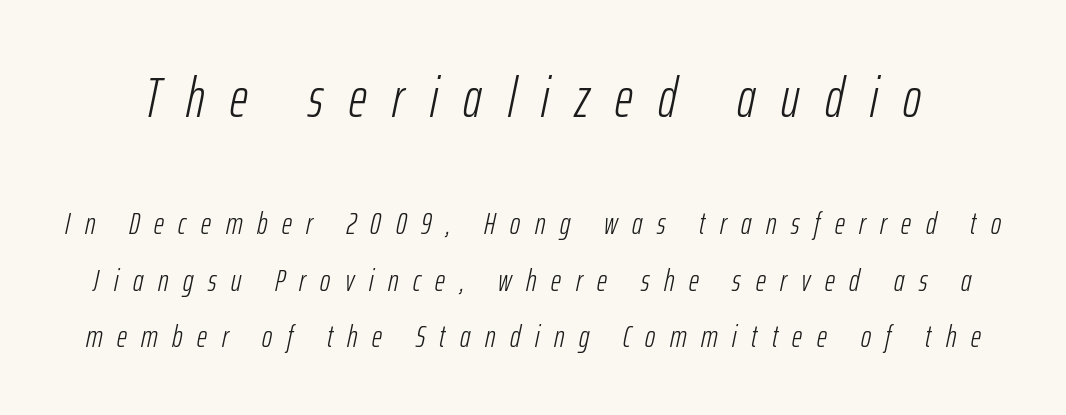
{"italic": "yes", "lean": "right", "slant_degrees": 12, "bold": "no", "weight": "light", "width": "condensed", "stroke_contrast": "low", "x_height": "medium", "monospaced": "no", "underline": "no", "line_spacing_ratio": 1.82, "letter_spacing": "wide", "letter_spacing_em": 0.47, "larger_block": "first", "size_ratio": 1.77, "glyph_px": 55}
